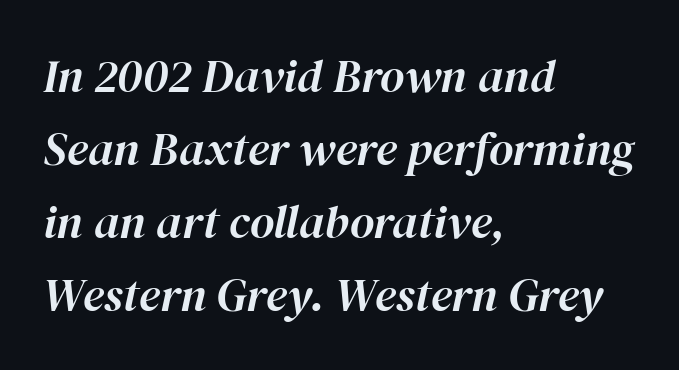
The image shows 47 px text type, italic (leaning right); set left-aligned, normal line spacing (1.55x), normal letter spacing, not underlined; high stroke contrast and a medium x-height.
